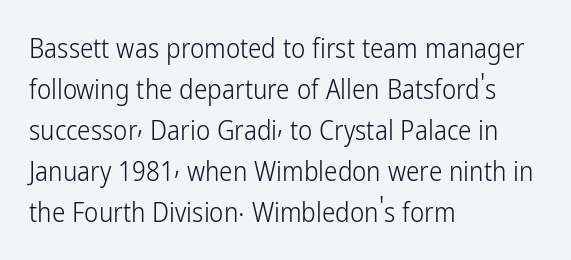
{"italic": "no", "bold": "no", "underline": "no", "align": "left", "line_spacing": "normal", "line_spacing_ratio": 1.52, "letter_spacing": "normal", "letter_spacing_em": 0.0, "glyph_px": 27}
